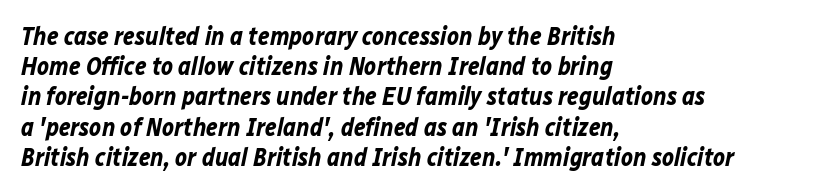
{"italic": "yes", "lean": "right", "slant_degrees": 12, "bold": "yes", "underline": "no", "align": "left", "line_spacing_ratio": 1.21, "letter_spacing": "normal", "letter_spacing_em": 0.0, "glyph_px": 25}
